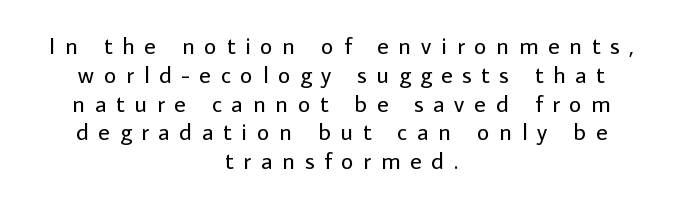
You could only call the tracking loose — the letters float apart. The passage shown is not bold in any degree. The gap between lines stays unmarked. Neither beginnings nor endings align; midpoints do.
